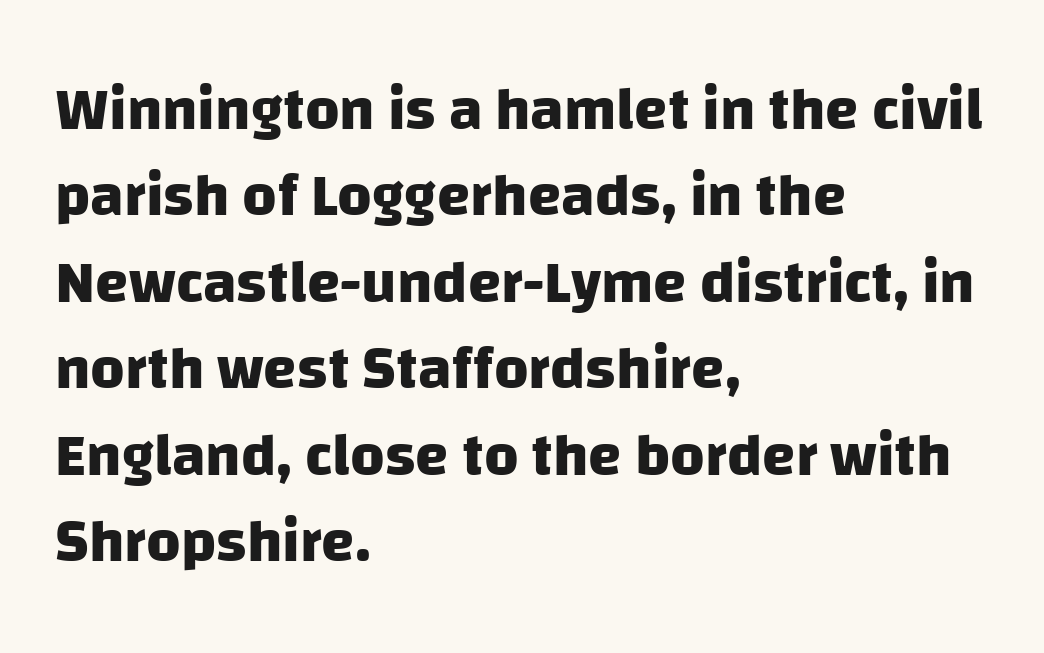
The image shows 60 px heavy sans-serif type; set left-aligned, normal line spacing (1.44x), normal letter spacing, not underlined; low stroke contrast and a large x-height.
